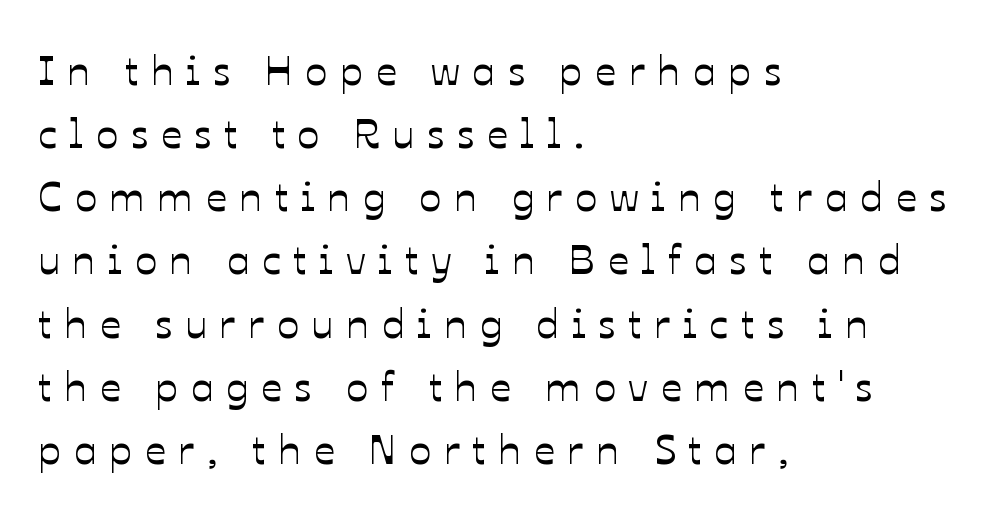
The space directly below the letters is spotless. Each letter keeps its own natural width here, so spacing adapts to shape. Honestly, the row spacing looks completely unremarkable. The compositor pushed each line to the left boundary. Tracking value appears strongly positive — letters spread wide.
